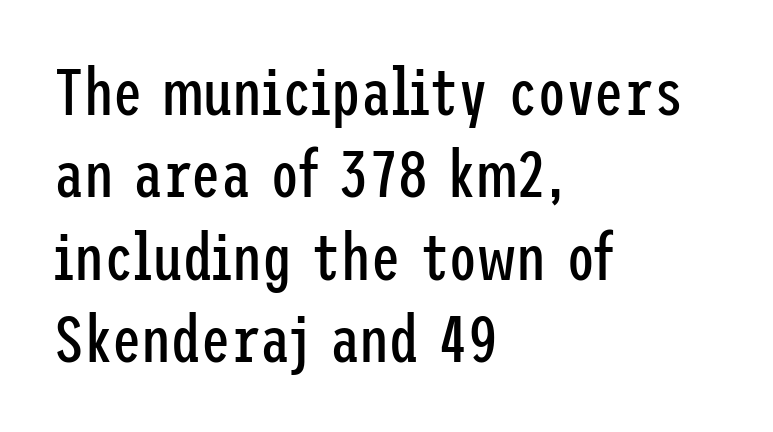
The image shows 66 px regular-weight, condensed sans-serif type, upright; set left-aligned, normal line spacing (1.25x), normal letter spacing, not underlined; low stroke contrast and a medium x-height.
